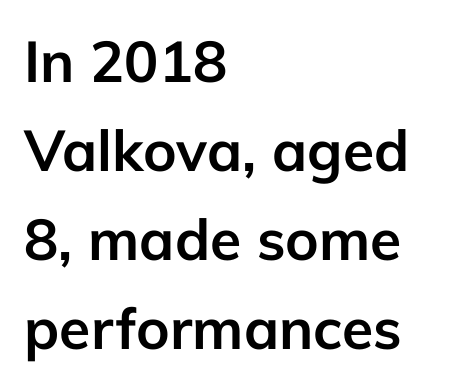
{"serif": "no", "italic": "no", "bold": "yes", "weight": "semibold", "width": "normal", "stroke_contrast": "low", "x_height": "medium", "monospaced": "no", "underline": "no", "align": "left", "line_spacing": "normal", "line_spacing_ratio": 1.56, "letter_spacing": "normal", "letter_spacing_em": 0.0, "glyph_px": 57}
